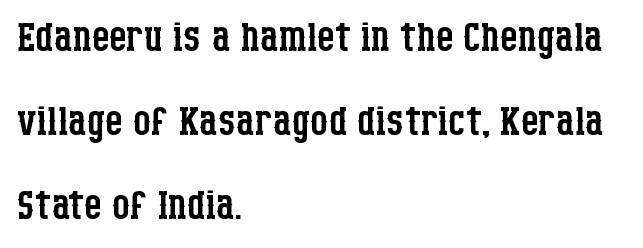
{"serif": "yes", "italic": "no", "bold": "no", "weight": "regular", "width": "condensed", "stroke_contrast": "low", "x_height": "large", "monospaced": "no", "underline": "no", "align": "left", "line_spacing": "normal", "line_spacing_ratio": 1.5, "letter_spacing": "normal", "letter_spacing_em": 0.0, "glyph_px": 56}
